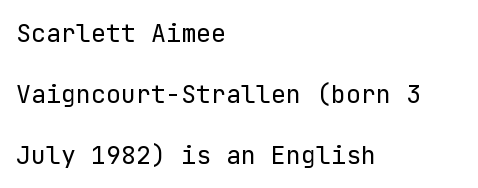
A typesetter would call this zero additional tracking. Letters have the restrained weight of plain body copy at most. Unmarked baselines from the first word to the last. Teacher's note: observe the even left margin — that is flush-left alignment.
